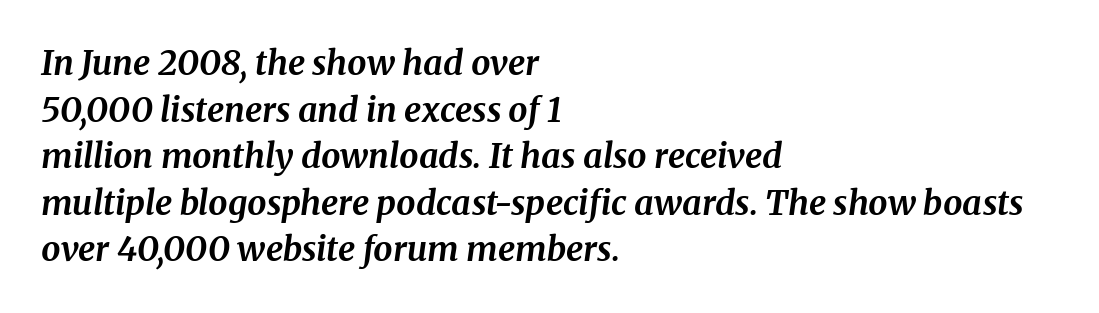
The image shows 34 px bold serif type, italic (leaning right); set left-aligned, normal line spacing (1.37x), normal letter spacing, not underlined; medium stroke contrast and a medium x-height.
